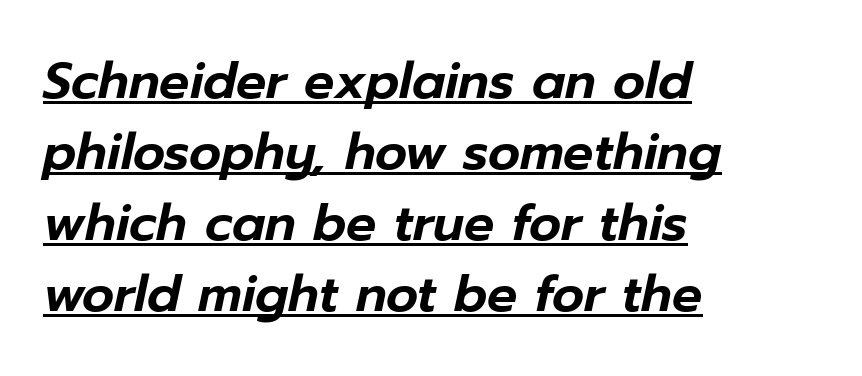
Q: Is the text italic (slanted)? A: Yes, it leans right by about 12 degrees.
Q: Is the text underlined? A: Yes.
Q: How is the paragraph aligned? A: Left-aligned.
Q: Is the spacing between letters normal or unusually wide? A: Normal.
Q: Is the spacing between lines tight, normal or loose? A: Normal.
Q: Width (condensed, normal, or wide)? A: Normal.
Q: Stroke contrast? A: Low.
Q: x-height? A: Medium.
Q: Monospaced? A: No.
